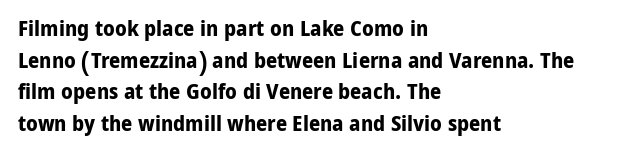
The image shows 22 px bold type, upright; set left-aligned, normal line spacing (1.44x), normal letter spacing, not underlined.
